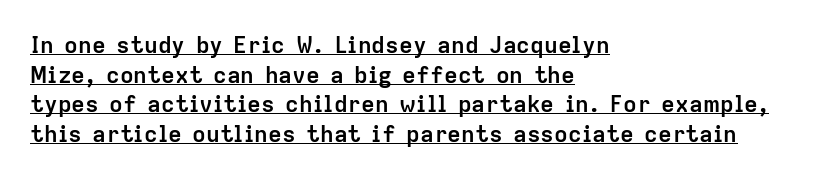
The compositor pushed each line to the left boundary. The glyphs have the mass of a bold cut. Every character sits straight up, as roman type does. Horizontal bands of white between lines are of average thickness. The specimen includes a rule beneath the text block's lines. How are the letters spaced? Ordinarily, with no added tracking.
